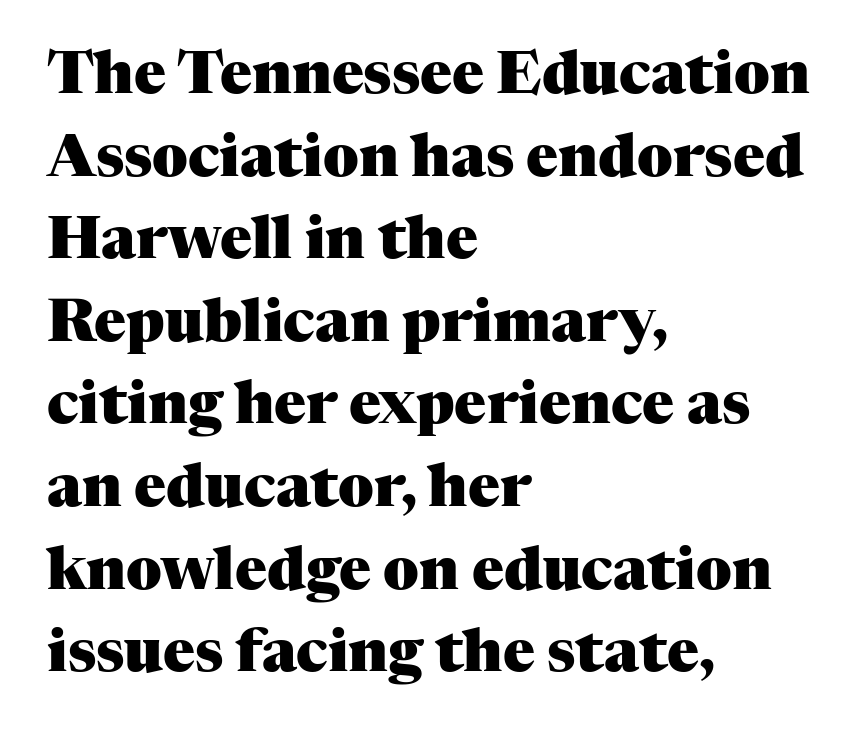
The image shows 59 px heavy serif type, upright; set left-aligned, normal line spacing (1.4x), normal letter spacing, not underlined; medium stroke contrast and a medium x-height.
